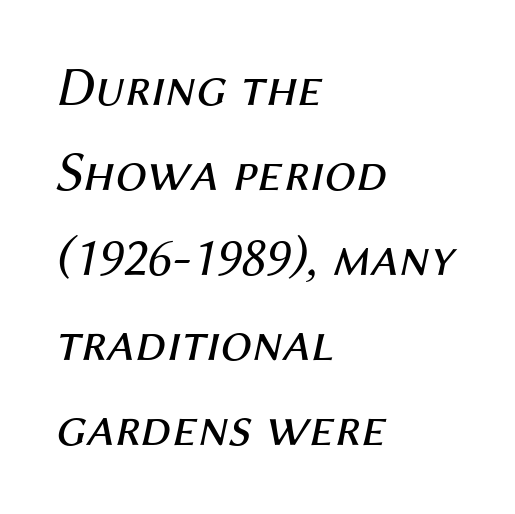
The image shows 56 px regular-weight type, italic (leaning right); set left-aligned, normal line spacing (1.52x), normal letter spacing, not underlined; medium stroke contrast and a medium x-height.
